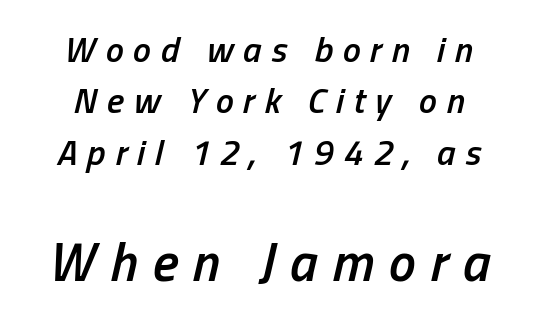
The image shows 54 px semibold, condensed type, italic (leaning right); set centered, normal line spacing (1.43x), unusually wide letter spacing (+0.27 em), not underlined; the second (bottom) block is 1.5x larger; low stroke contrast and a medium x-height.
